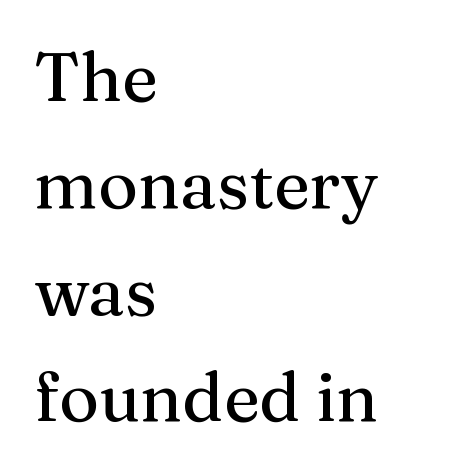
Q: Is the text italic (slanted)? A: No, it is upright.
Q: Is the typeface a serif or a sans-serif typeface? A: Serif.
Q: Is the text underlined? A: No.
Q: How is the paragraph aligned? A: Left-aligned.
Q: Is the spacing between letters normal or unusually wide? A: Normal.
Q: Is the spacing between lines tight, normal or loose? A: Normal.
Q: Width (condensed, normal, or wide)? A: Normal.
Q: Stroke contrast? A: Medium.
Q: x-height? A: Medium.
Q: Monospaced? A: No.
